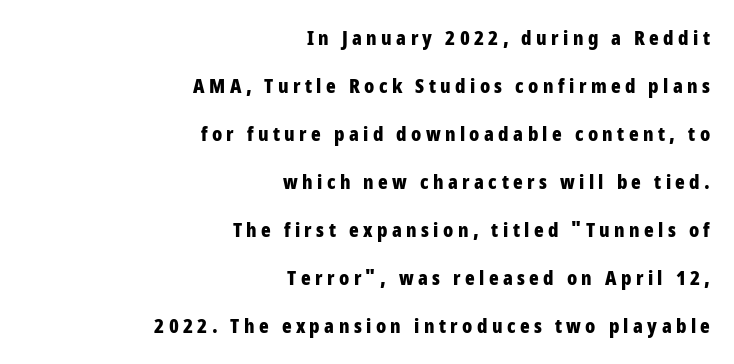
Q: Is the text bold? A: Yes.
Q: Is the text italic (slanted)? A: No, it is upright.
Q: Is the text underlined? A: No.
Q: How is the paragraph aligned? A: Right-aligned.
Q: Is the spacing between letters normal or unusually wide? A: Unusually wide.
Q: Is the spacing between lines tight, normal or loose? A: Loose.
